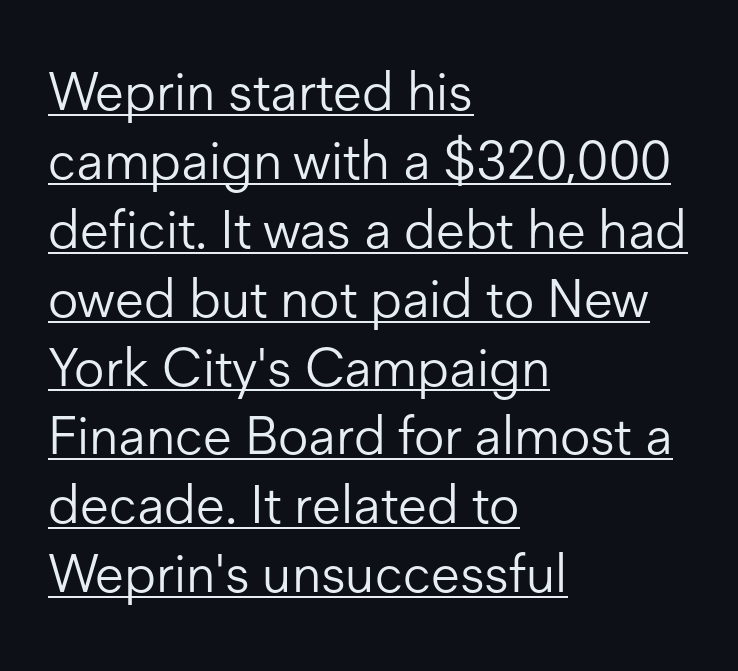
The image shows 53 px light sans-serif type, upright; set left-aligned, normal line spacing (1.3x), normal letter spacing, underlined; low stroke contrast and a medium x-height.
